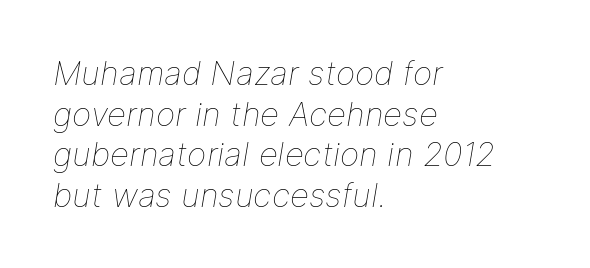
There is no visible air inserted between adjacent glyphs. Left-aligned paragraph, ragged on the right. Rendered with sloped, italic letterforms. A typesetter would call this proportional, since set widths differ per character. Stem width sits at or under what a default text font uses.
